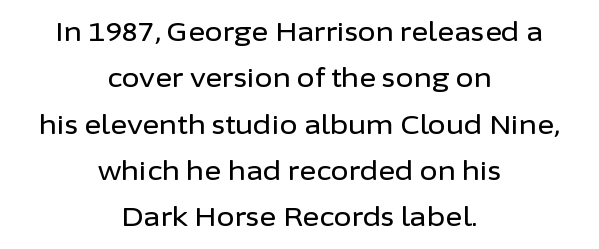
This is roman type, the default non-slanted kind. Underlining? Definitely not there. The setting favours the middle, as headings and verse often do. How are the letters spaced? Ordinarily, with no added tracking.
